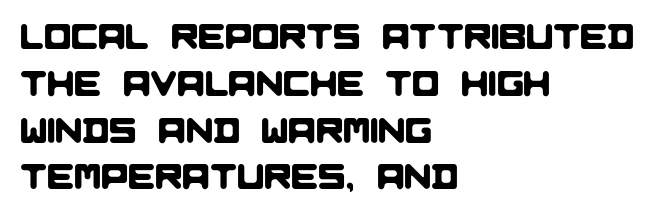
Q: Is the typeface a serif or a sans-serif typeface? A: Sans-serif.
Q: Is the text underlined? A: No.
Q: How is the paragraph aligned? A: Left-aligned.
Q: Is the spacing between letters normal or unusually wide? A: Normal.
Q: Is the spacing between lines tight, normal or loose? A: Normal.
Q: Width (condensed, normal, or wide)? A: Normal.
Q: Stroke contrast? A: Low.
Q: x-height? A: Large.
Q: Monospaced? A: No.
